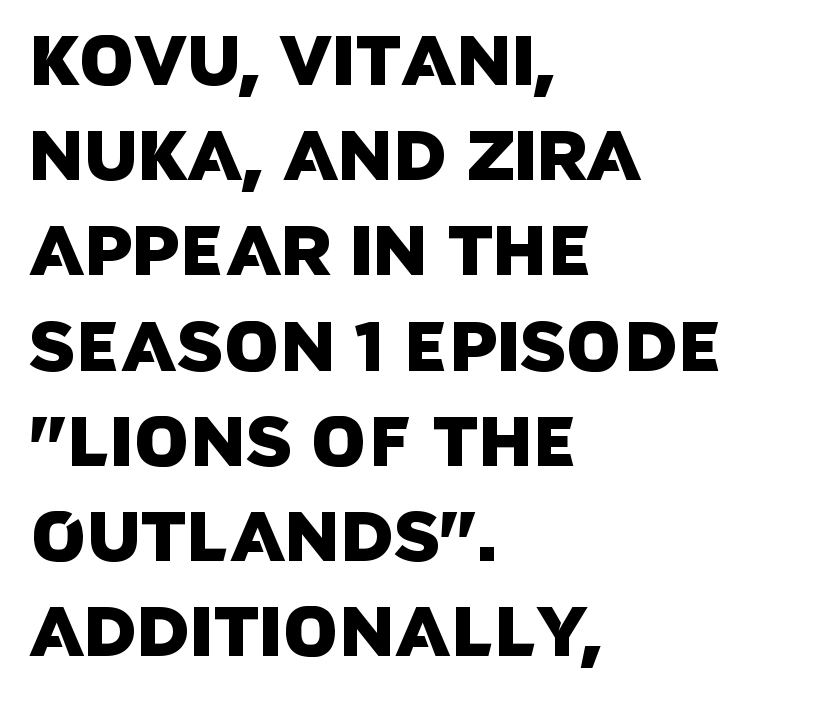
The image shows 70 px sans-serif type; set left-aligned, normal line spacing (1.36x), normal letter spacing, not underlined; low stroke contrast and a large x-height.
